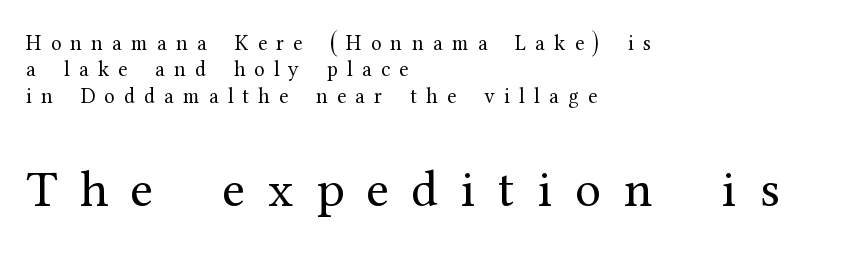
{"serif": "yes", "italic": "no", "bold": "no", "weight": "regular", "width": "normal", "stroke_contrast": "medium", "x_height": "medium", "monospaced": "no", "underline": "no", "align": "left", "line_spacing": "normal", "line_spacing_ratio": 1.26, "letter_spacing": "wide", "letter_spacing_em": 0.44, "larger_block": "second", "size_ratio": 2.48, "glyph_px": 52}
